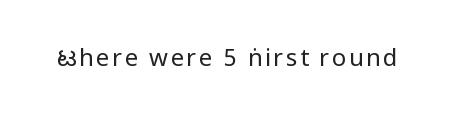
Only glyphs here, with clear space below each row. Posture: upright roman. The font is comparable to plain body text, perhaps lighter.
